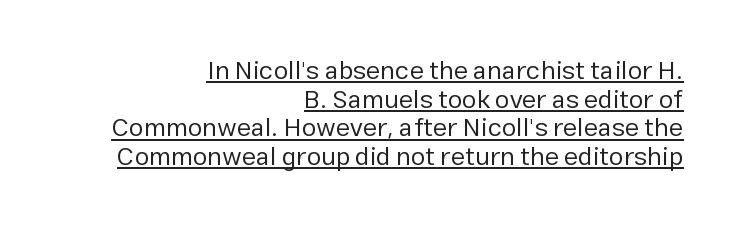
The image shows 26 px text type, upright; set right-aligned, tight line spacing (1.1x), normal letter spacing, underlined.
